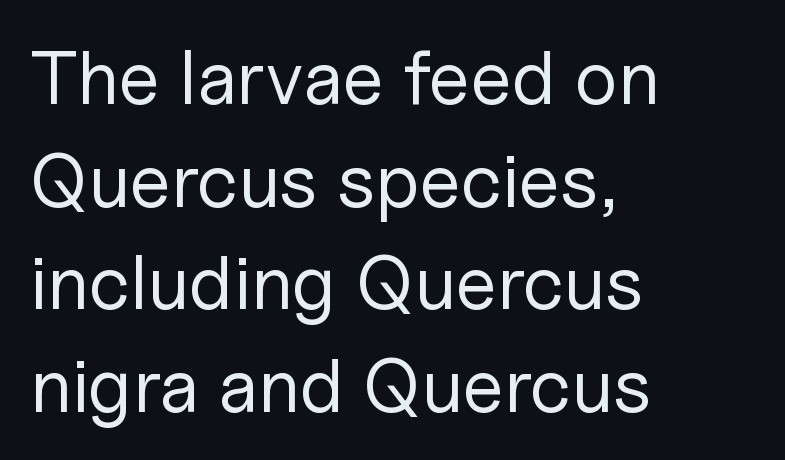
The type is set solid horizontally, with unmodified tracking. Compared with a centered layout, this one pins lines to the left instead. Each letter's strokes conclude bluntly, with no projecting serifs. Stroke mass is kept to a normal reading level or below. Quick note: not italic, upright.
